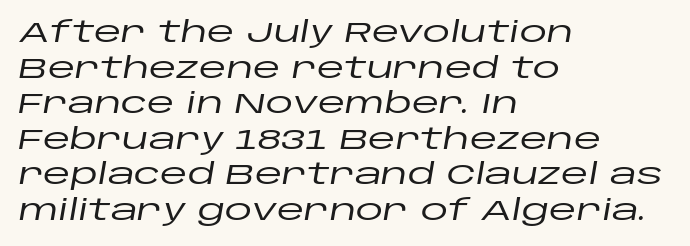
Glyph-to-glyph distance matches everyday printed text. Normally led — the rows are evenly, conventionally spaced. The passage shown leans; its letterforms are oblique. This rendering features lettering with no underline. The lines are quadded left.
